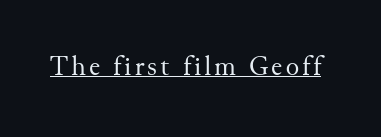
Bold? No — there's no thickening of the strokes. Does the lettering tilt? It doesn't — this is upright. Is there an underline? Yes — a line sits under the letters. This sample uses a serif face.
